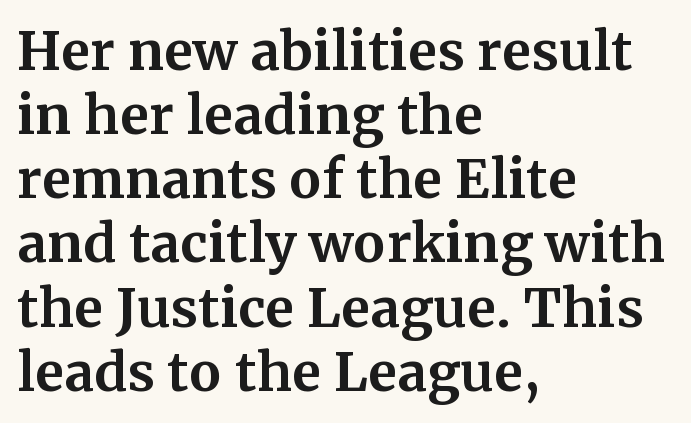
The image shows 53 px bold serif type, upright; set left-aligned, line spacing 1.21x, normal letter spacing, not underlined; medium stroke contrast and a medium x-height.
